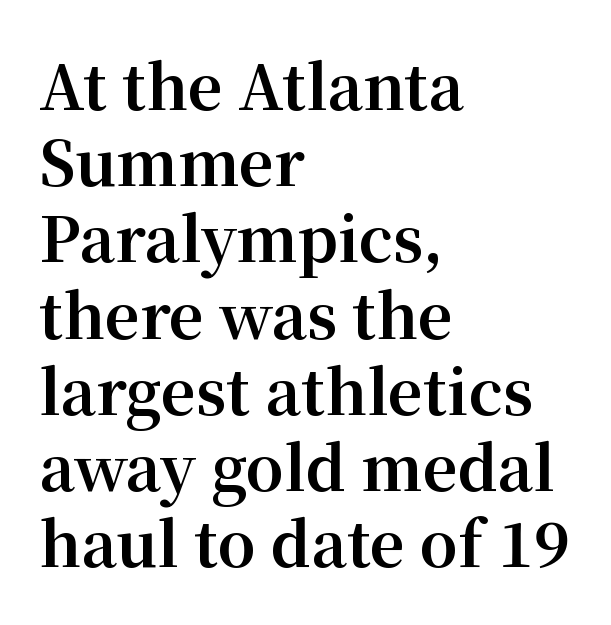
The image shows 61 px bold serif type, upright; set left-aligned, normal line spacing (1.25x), normal letter spacing, not underlined; medium stroke contrast and a medium x-height.
